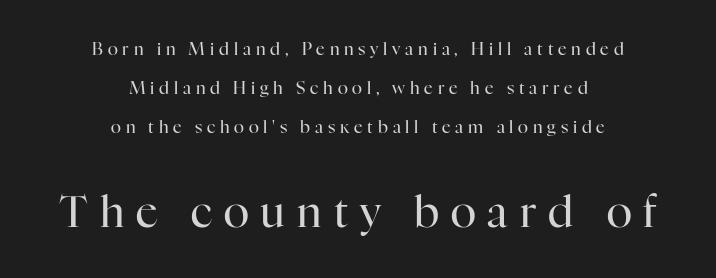
Q: Is the text bold? A: No.
Q: Is the text italic (slanted)? A: No, it is upright.
Q: Is the typeface a serif or a sans-serif typeface? A: Serif.
Q: Is the text underlined? A: No.
Q: How is the paragraph aligned? A: Centered.
Q: Is the spacing between letters normal or unusually wide? A: Unusually wide.
Q: Is the spacing between lines tight, normal or loose? A: Loose.
Q: Which block of text is set in a larger size, the first (top) or the second (bottom)? A: The second (bottom) one.
Q: Width (condensed, normal, or wide)? A: Normal.
Q: Stroke contrast? A: High.
Q: x-height? A: Medium.
Q: Monospaced? A: No.
